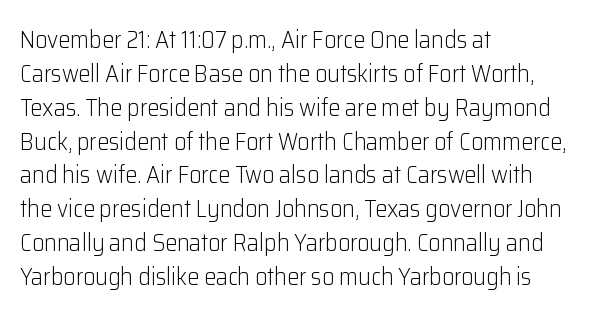
Q: Is the text bold? A: No.
Q: Is the text italic (slanted)? A: No, it is upright.
Q: Is the text underlined? A: No.
Q: How is the paragraph aligned? A: Left-aligned.
Q: Is the spacing between letters normal or unusually wide? A: Normal.
Q: Is the spacing between lines tight, normal or loose? A: Normal.
